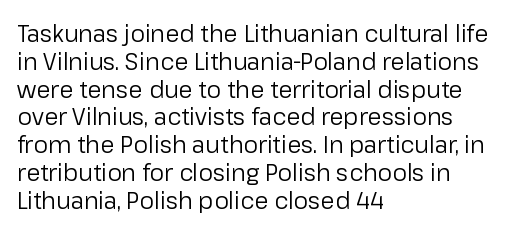
Q: Is the text bold? A: No.
Q: Is the text italic (slanted)? A: No, it is upright.
Q: Is the text underlined? A: No.
Q: How is the paragraph aligned? A: Left-aligned.
Q: Is the spacing between letters normal or unusually wide? A: Normal.
